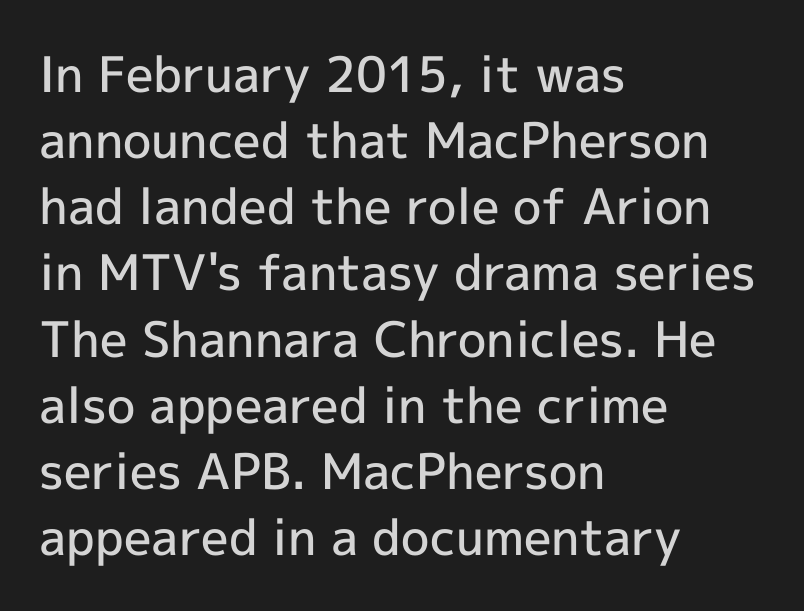
Nope, not italic — everything's standing straight. Summary of weight: moderately heavy, a semibold. Horizontal bands of white between lines are of average thickness. Spacing between characters is what you'd get straight out of the box. Plain, unruled lines of type. Do the characters align in a grid? No, the font is proportional.
